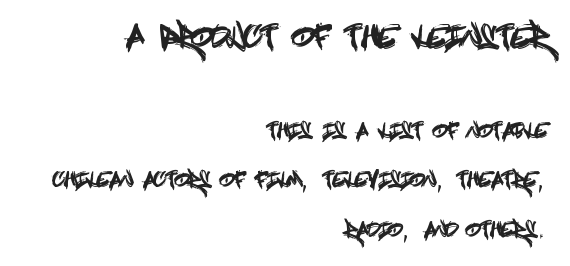
Q: Is the text italic (slanted)? A: Yes.
Q: Is the typeface a serif or a sans-serif typeface? A: Sans-serif.
Q: Is the text underlined? A: No.
Q: How is the paragraph aligned? A: Right-aligned.
Q: Is the spacing between letters normal or unusually wide? A: Normal.
Q: Is the spacing between lines tight, normal or loose? A: Loose.
Q: Which block of text is set in a larger size, the first (top) or the second (bottom)? A: The first (top) one.
Q: Width (condensed, normal, or wide)? A: Condensed.
Q: x-height? A: Large.
